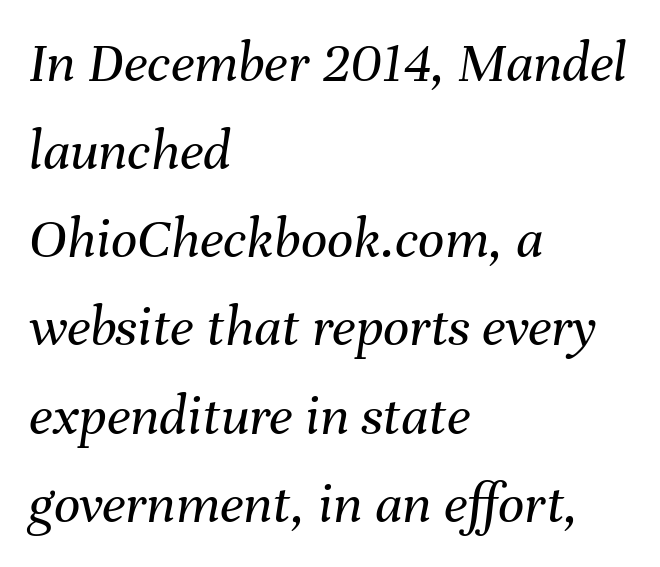
Q: Is the text bold? A: No.
Q: Is the text italic (slanted)? A: Yes, it leans right by about 8 degrees.
Q: Is the text underlined? A: No.
Q: How is the paragraph aligned? A: Left-aligned.
Q: Is the spacing between letters normal or unusually wide? A: Normal.
Q: Is the spacing between lines tight, normal or loose? A: Normal.
Q: Width (condensed, normal, or wide)? A: Normal.
Q: Stroke contrast? A: Medium.
Q: x-height? A: Medium.
Q: Monospaced? A: No.
